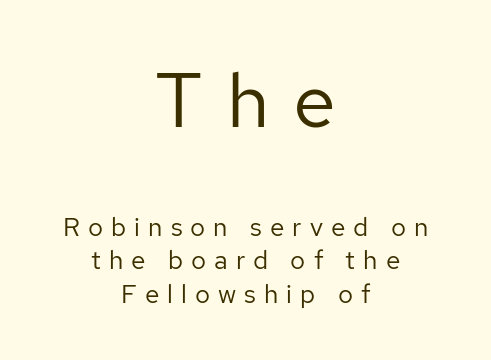
Glance below the letters and you will spot only blank space. Alignment: centered. Check where the strokes stop: nothing finishes them off — pure sans. Students, note that the glyphs here are deliberately spaced far apart.
